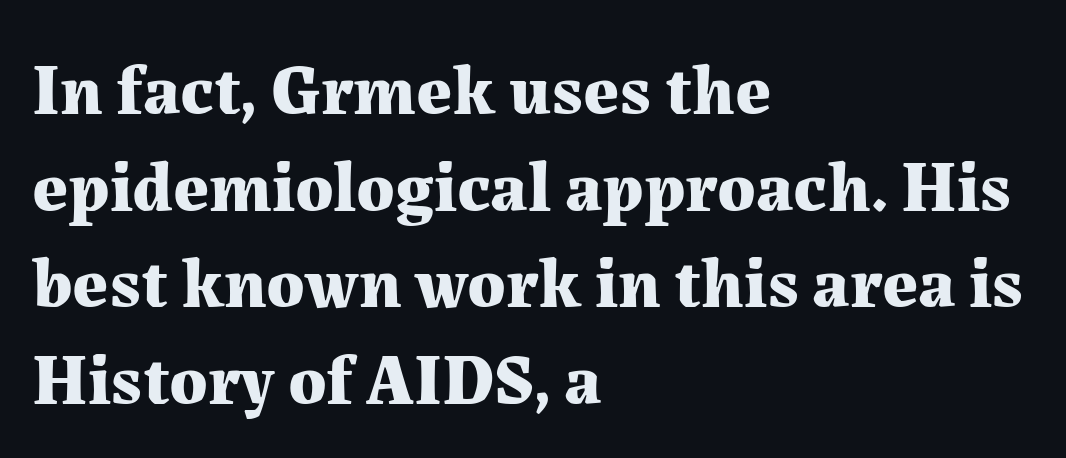
The image shows 71 px bold serif type, upright; set left-aligned, normal line spacing (1.36x), normal letter spacing, not underlined; medium stroke contrast and a medium x-height.
